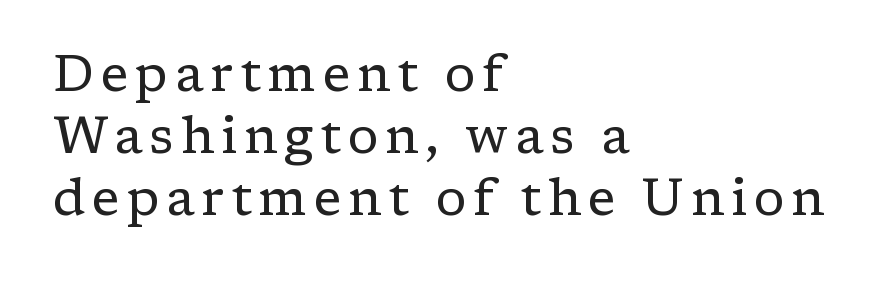
{"serif": "yes", "italic": "no", "bold": "no", "weight": "regular", "width": "normal", "stroke_contrast": "low", "x_height": "medium", "monospaced": "no", "underline": "no", "align": "left", "line_spacing_ratio": 1.22, "glyph_px": 51}
